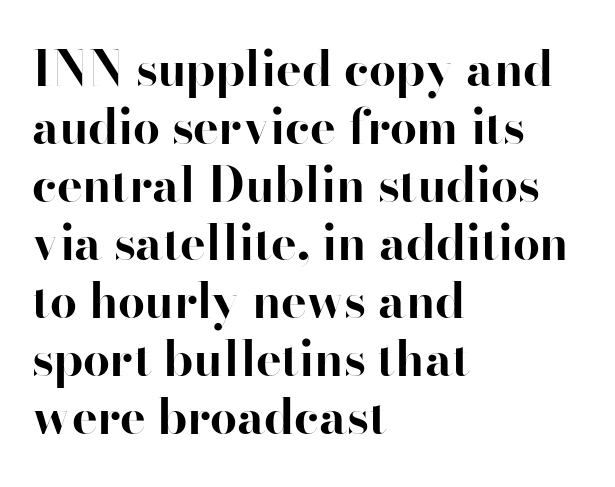
Q: Is the text bold? A: Yes.
Q: Is the text italic (slanted)? A: No, it is upright.
Q: Is the typeface a serif or a sans-serif typeface? A: Sans-serif.
Q: Is the text underlined? A: No.
Q: How is the paragraph aligned? A: Left-aligned.
Q: Is the spacing between letters normal or unusually wide? A: Normal.
Q: Width (condensed, normal, or wide)? A: Normal.
Q: Stroke contrast? A: High.
Q: x-height? A: Small.
Q: Monospaced? A: No.
